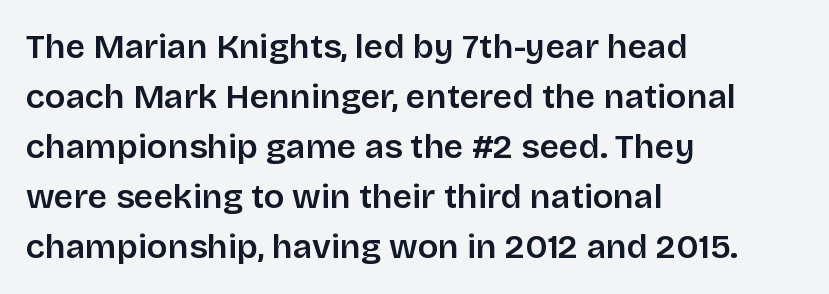
{"serif": "no", "italic": "no", "width": "normal", "stroke_contrast": "low", "x_height": "large", "monospaced": "no", "underline": "no", "align": "left", "line_spacing": "normal", "line_spacing_ratio": 1.47, "letter_spacing": "normal", "letter_spacing_em": 0.0, "glyph_px": 34}
